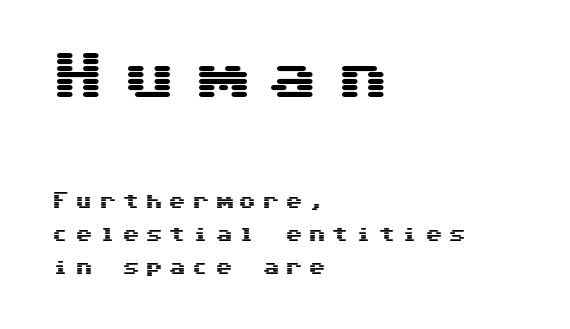
{"serif": "no", "italic": "no", "width": "wide", "stroke_contrast": "medium", "x_height": "medium", "underline": "no", "align": "left", "line_spacing": "loose", "line_spacing_ratio": 1.92, "letter_spacing": "wide", "letter_spacing_em": 0.37, "larger_block": "first", "size_ratio": 3.06, "glyph_px": 52}
